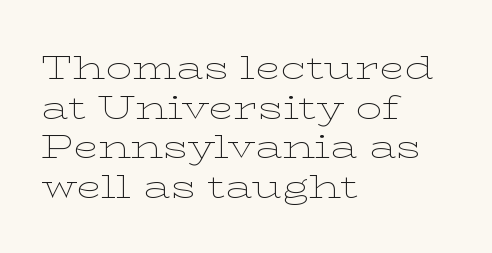
{"serif": "yes", "italic": "no", "bold": "no", "weight": "thin", "width": "wide", "stroke_contrast": "low", "x_height": "medium", "monospaced": "no", "underline": "no", "align": "left", "line_spacing_ratio": 1.2, "letter_spacing": "normal", "letter_spacing_em": 0.0, "glyph_px": 33}
